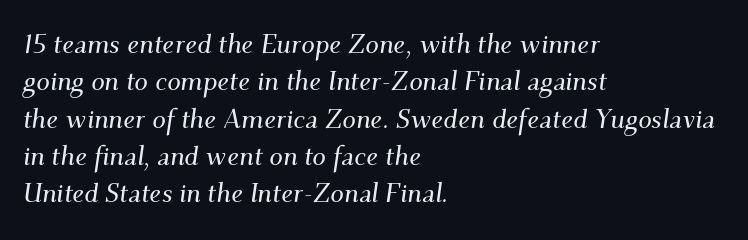
{"italic": "yes", "lean": "right", "slant_degrees": 9, "underline": "no", "align": "left", "line_spacing": "normal", "line_spacing_ratio": 1.38, "letter_spacing": "normal", "letter_spacing_em": 0.0, "glyph_px": 27}
